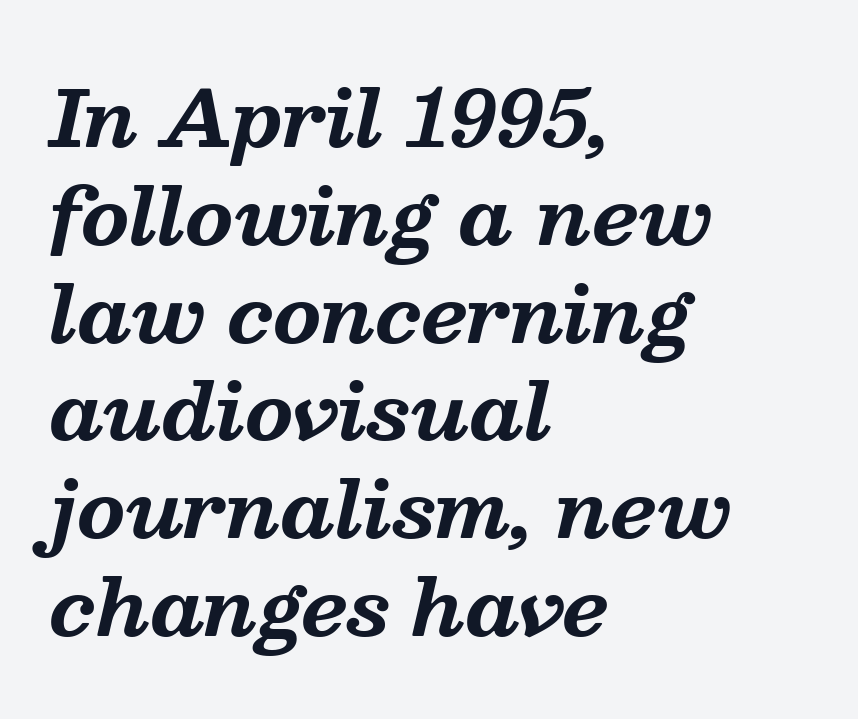
Q: Is the text bold? A: Yes.
Q: Is the text italic (slanted)? A: Yes, it leans right by about 13 degrees.
Q: Is the typeface a serif or a sans-serif typeface? A: Serif.
Q: Is the text underlined? A: No.
Q: How is the paragraph aligned? A: Left-aligned.
Q: Is the spacing between letters normal or unusually wide? A: Normal.
Q: Is the spacing between lines tight, normal or loose? A: Normal.
Q: Width (condensed, normal, or wide)? A: Normal.
Q: Stroke contrast? A: Medium.
Q: x-height? A: Medium.
Q: Monospaced? A: No.
